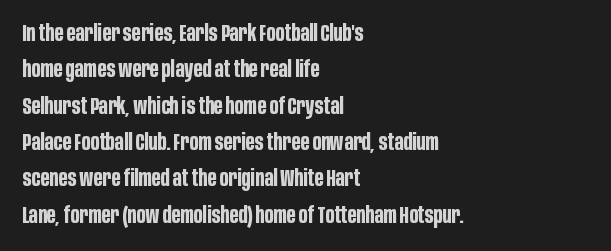
The image shows 23 px bold type, upright; set left-aligned, normal line spacing (1.58x), normal letter spacing, not underlined.
